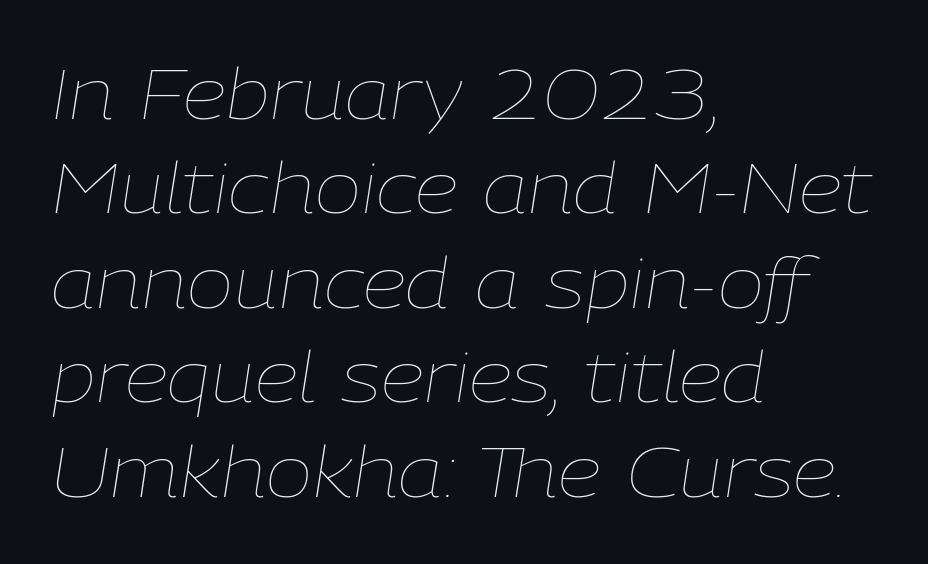
Style check: oblique. Interline gaps are of average width in this sample. Weight: regular or lighter. How are the letters spaced? Ordinarily, with no added tracking. Alignment: flush left. Nobody drew a line under any word here.
